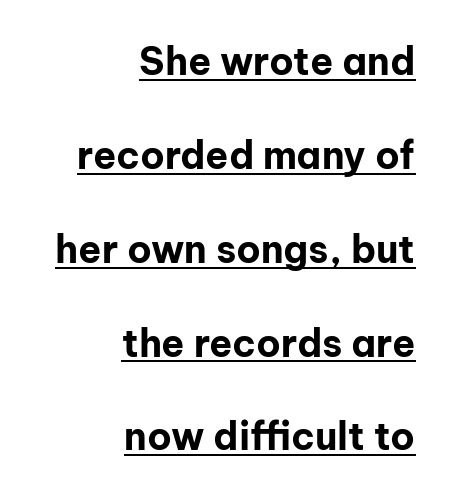
The image shows 38 px bold sans-serif type, upright; set right-aligned, loose line spacing (2.47x), normal letter spacing, underlined; low stroke contrast and a medium x-height.
